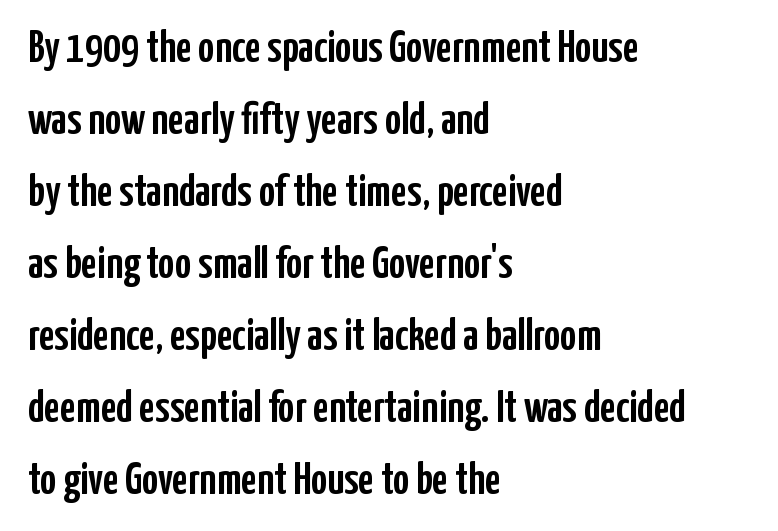
The face used here is a sans, in the tradition of grotesques and geometrics. Line starts are locked; line ends wander. The rows are spaced the way most documents space them. Anything drawn beneath the words? Only blank space.
